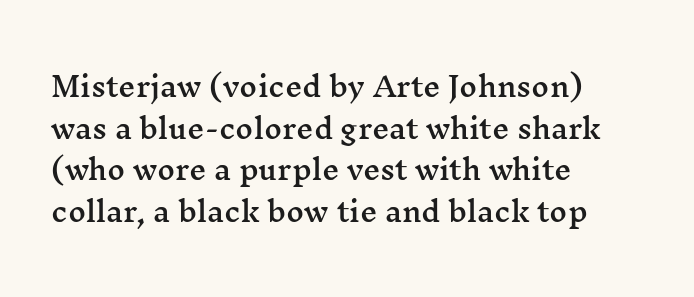
Q: Is the text italic (slanted)? A: No, it is upright.
Q: Is the text underlined? A: No.
Q: How is the paragraph aligned? A: Left-aligned.
Q: Is the spacing between letters normal or unusually wide? A: Normal.
Q: Is the spacing between lines tight, normal or loose? A: Normal.
